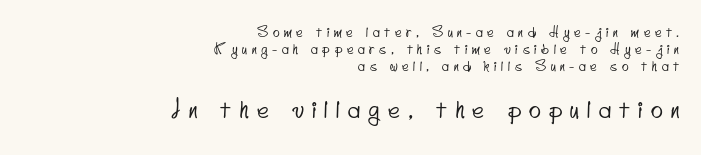
The image shows 25 px text type; set right-aligned, line spacing 1.2x, unusually wide letter spacing (+0.33 em), not underlined; the second (bottom) block is 1.79x larger.
